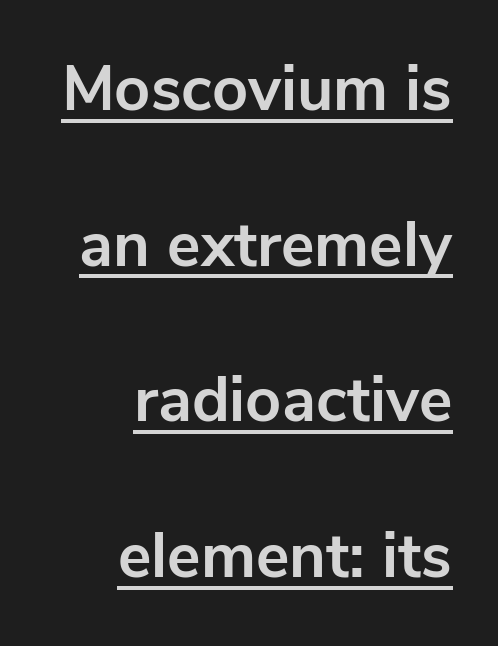
Q: Is the text bold? A: Yes.
Q: Is the text italic (slanted)? A: No, it is upright.
Q: Is the typeface a serif or a sans-serif typeface? A: Sans-serif.
Q: Is the text underlined? A: Yes.
Q: How is the paragraph aligned? A: Right-aligned.
Q: Is the spacing between letters normal or unusually wide? A: Normal.
Q: Is the spacing between lines tight, normal or loose? A: Loose.
Q: Width (condensed, normal, or wide)? A: Normal.
Q: Stroke contrast? A: Low.
Q: x-height? A: Medium.
Q: Monospaced? A: No.
